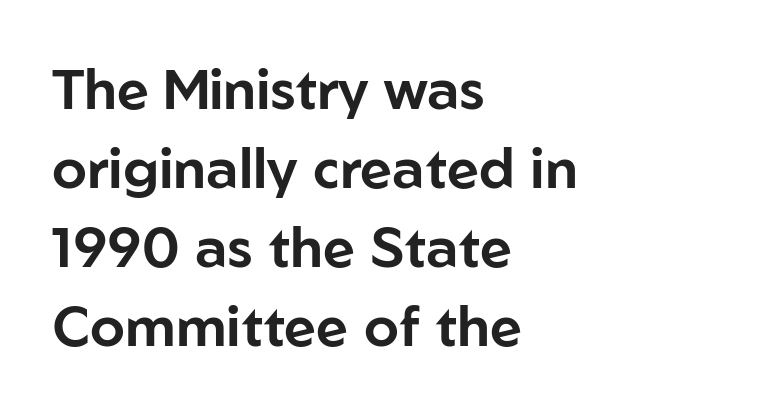
The image shows 56 px sans-serif type, upright; set left-aligned, normal line spacing (1.41x), normal letter spacing, not underlined; low stroke contrast and a medium x-height.
